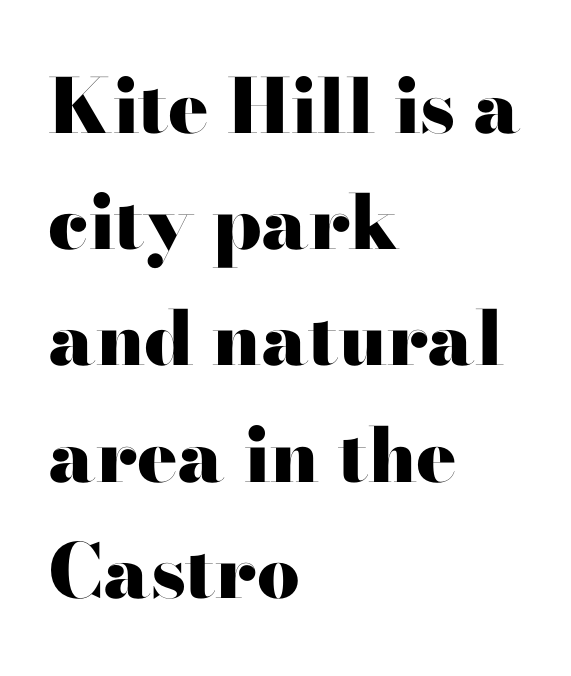
{"serif": "yes", "italic": "no", "bold": "yes", "weight": "heavy", "width": "wide", "stroke_contrast": "high", "x_height": "small", "monospaced": "no", "underline": "no", "align": "left", "line_spacing": "normal", "line_spacing_ratio": 1.55, "letter_spacing": "normal", "letter_spacing_em": 0.0, "glyph_px": 75}
